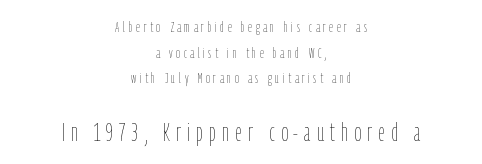
This reads as an unemphasized weight, regular at the heaviest. Size contrast runs from small at the top to large at the bottom. Notice how the passage keeps no hard edge, just a central spine. Italic? Not at all — the glyphs are vertical.
